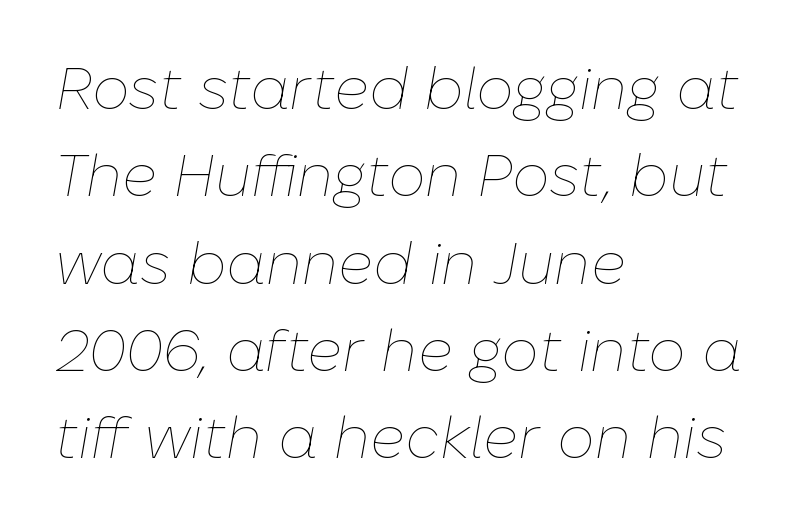
The image shows 59 px thin type, italic (leaning right); set left-aligned, normal line spacing (1.48x), normal letter spacing, not underlined; low stroke contrast and a medium x-height.
